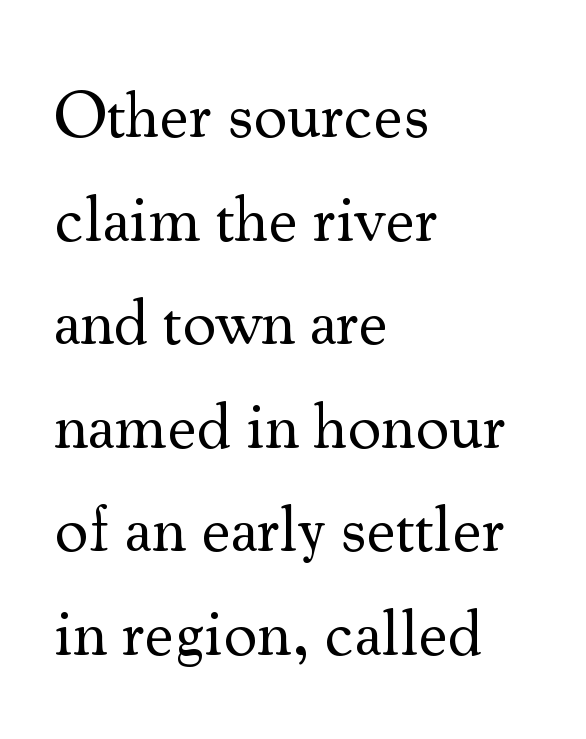
What's the leading like? Ordinary, nothing unusual. This reads as an unemphasized weight, regular at the heaviest. You could not count columns in this text — the font is proportionally spaced. Short and long lines alike share a common starting point at left. Notice how the stems are strictly vertical — no italics here. The glyphs are unaccompanied by any horizontal stroke below them.
